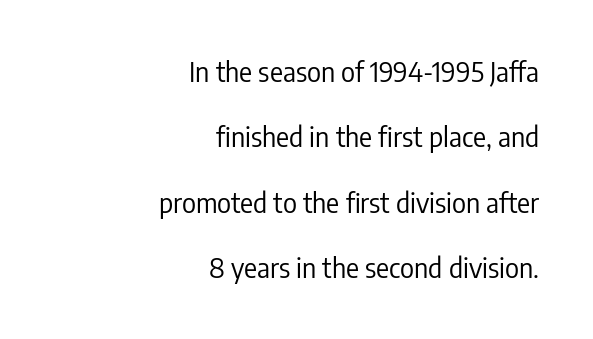
The image shows 27 px text type, upright; set right-aligned, loose line spacing (2.42x), normal letter spacing, not underlined.
